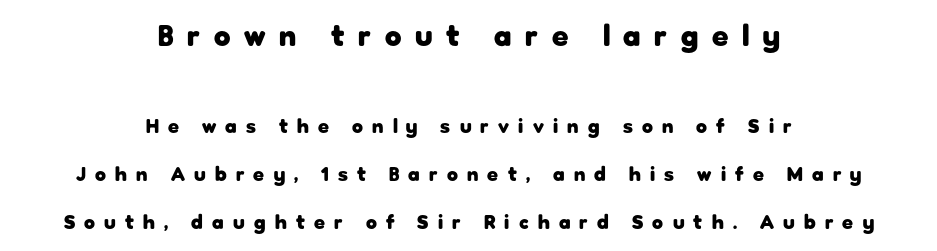
Q: Is the text bold? A: Yes.
Q: Is the text italic (slanted)? A: No, it is upright.
Q: Is the typeface a serif or a sans-serif typeface? A: Sans-serif.
Q: Is the text underlined? A: No.
Q: How is the paragraph aligned? A: Centered.
Q: Is the spacing between letters normal or unusually wide? A: Unusually wide.
Q: Is the spacing between lines tight, normal or loose? A: Loose.
Q: Which block of text is set in a larger size, the first (top) or the second (bottom)? A: The first (top) one.
Q: Width (condensed, normal, or wide)? A: Normal.
Q: Stroke contrast? A: Low.
Q: x-height? A: Medium.
Q: Monospaced? A: No.
